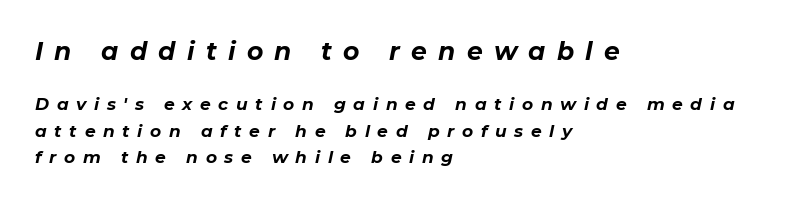
The baseline area is clear. Whoever set this chose a conventional vertical rhythm. Does the weight exceed regular? Yes, all the way to bold. Typesetter's note — upper block bumped up in size, lower block left smaller. Look at the tracking — it's clearly loosened, letters drifting apart. The letters are slanted; this is an italic face.
